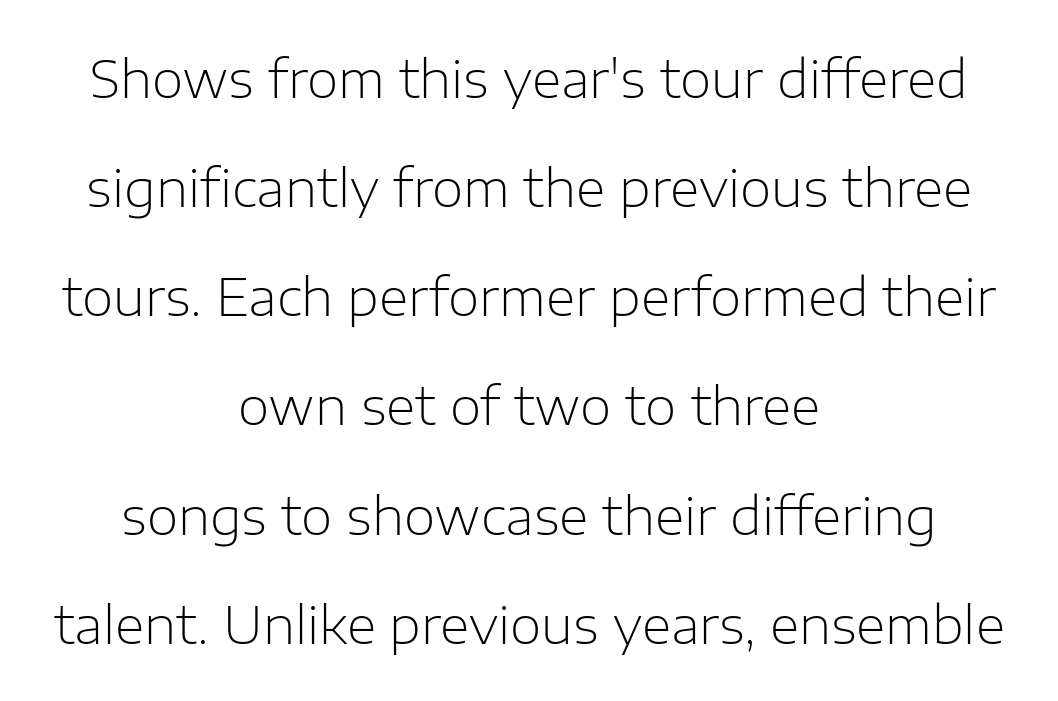
This is sans-serif lettering, the kind often seen on screens and signage. Quick note: not italic, upright. Each row of text sits above clean, open space. The letters advance in unequal steps, a hallmark of proportional type.
